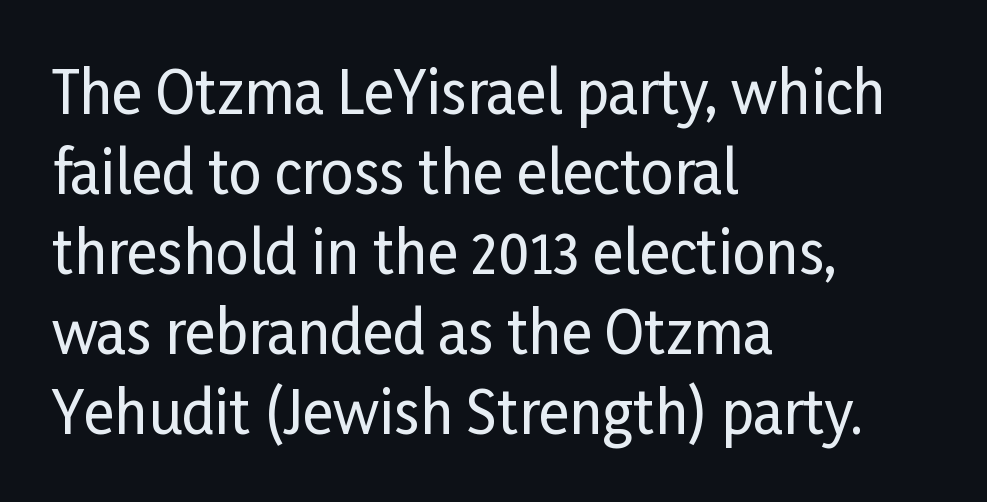
The image shows 58 px condensed sans-serif type, upright; set left-aligned, normal line spacing (1.38x), normal letter spacing, not underlined; low stroke contrast and a medium x-height.
